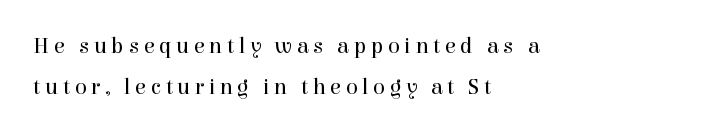
The axis of the letterforms is exactly vertical. Weight class: somewhere from thin through regular. If you drew a ruler down the left edge, every line would touch it. Students, note that the glyphs here are deliberately spaced far apart. Rule under the text: the space is simply empty.
